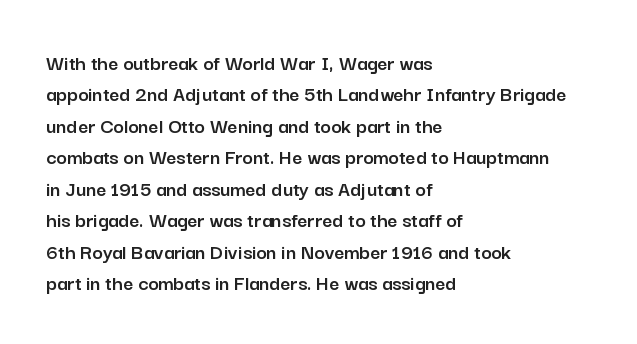
Q: Is the text italic (slanted)? A: No, it is upright.
Q: Is the text underlined? A: No.
Q: How is the paragraph aligned? A: Left-aligned.
Q: Is the spacing between letters normal or unusually wide? A: Normal.
Q: Is the spacing between lines tight, normal or loose? A: Normal.
